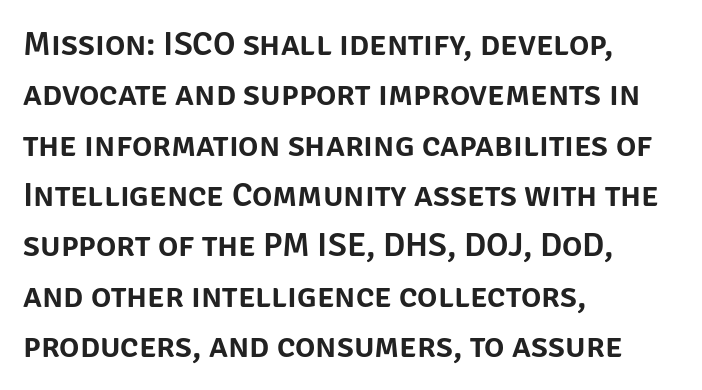
{"serif": "no", "italic": "no", "width": "normal", "stroke_contrast": "low", "x_height": "large", "monospaced": "no", "underline": "no", "align": "left", "line_spacing": "normal", "line_spacing_ratio": 1.48, "letter_spacing": "normal", "letter_spacing_em": 0.0, "glyph_px": 34}
